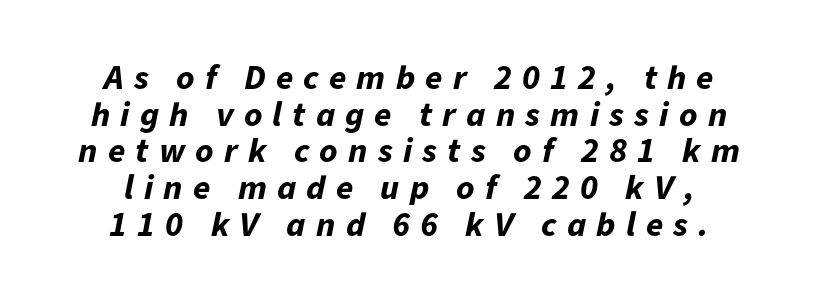
The image shows 35 px bold type, italic (leaning right); set centered, tight line spacing (1.05x), unusually wide letter spacing (+0.29 em), not underlined; low stroke contrast and a medium x-height.
